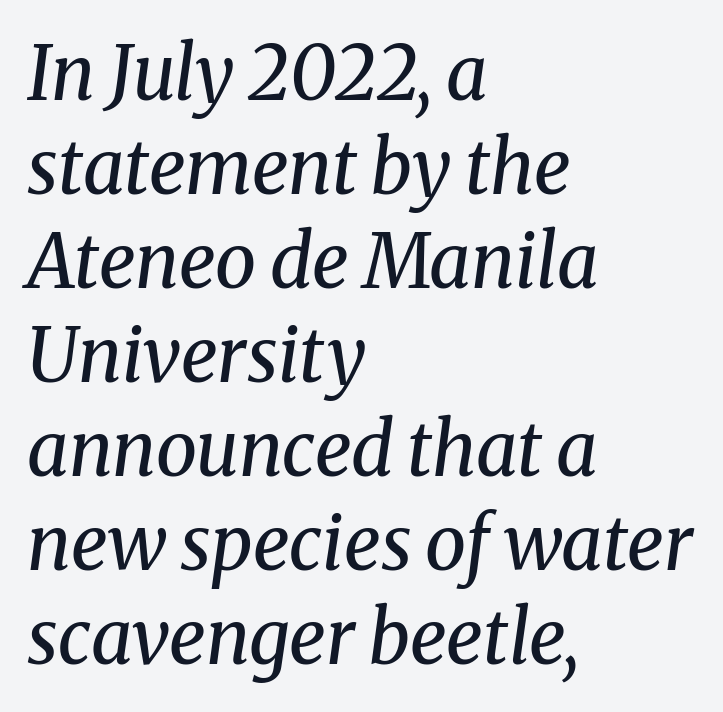
The image shows 74 px regular-weight serif type, italic (leaning right); set left-aligned, normal line spacing (1.27x), normal letter spacing, not underlined; medium stroke contrast and a medium x-height.
